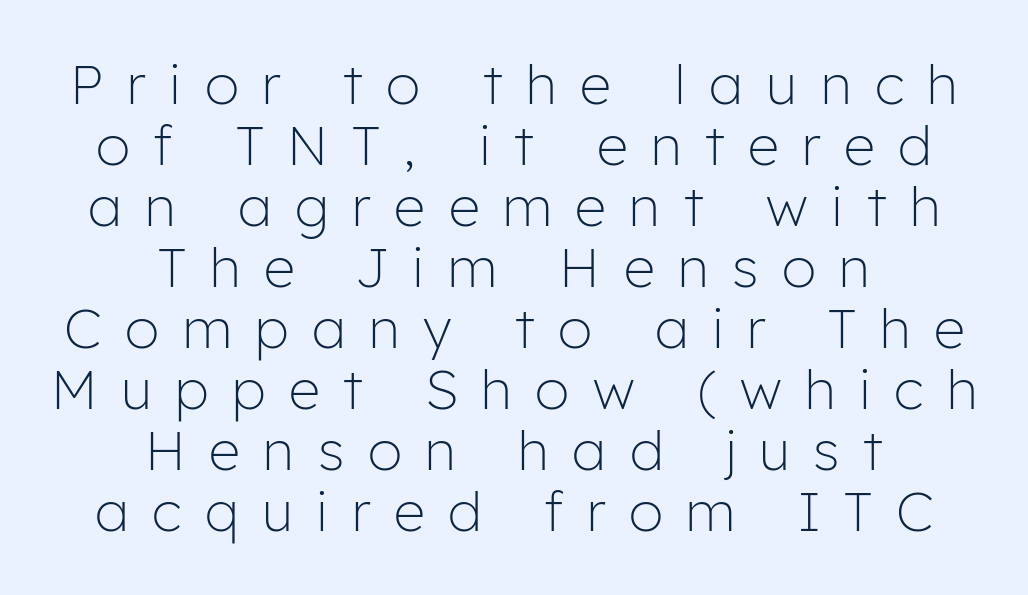
The letters are spread apart with noticeably loose tracking. The letters advance in unequal steps, a hallmark of proportional type. Is the block centered? Yes — each line is placed symmetrically about the middle. The space beneath each line is pristine and unruled. This block would grow much taller if given ordinary leading; it's compressed now.
